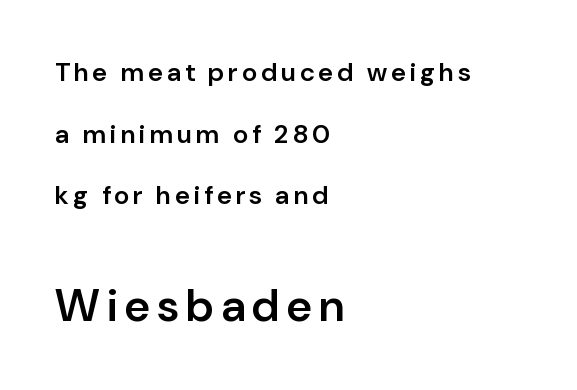
{"serif": "no", "italic": "no", "bold": "semi", "weight": "semibold", "width": "normal", "stroke_contrast": "low", "x_height": "medium", "monospaced": "no", "underline": "no", "align": "left", "line_spacing": "loose", "line_spacing_ratio": 2.37, "larger_block": "second", "size_ratio": 1.73, "glyph_px": 45}
